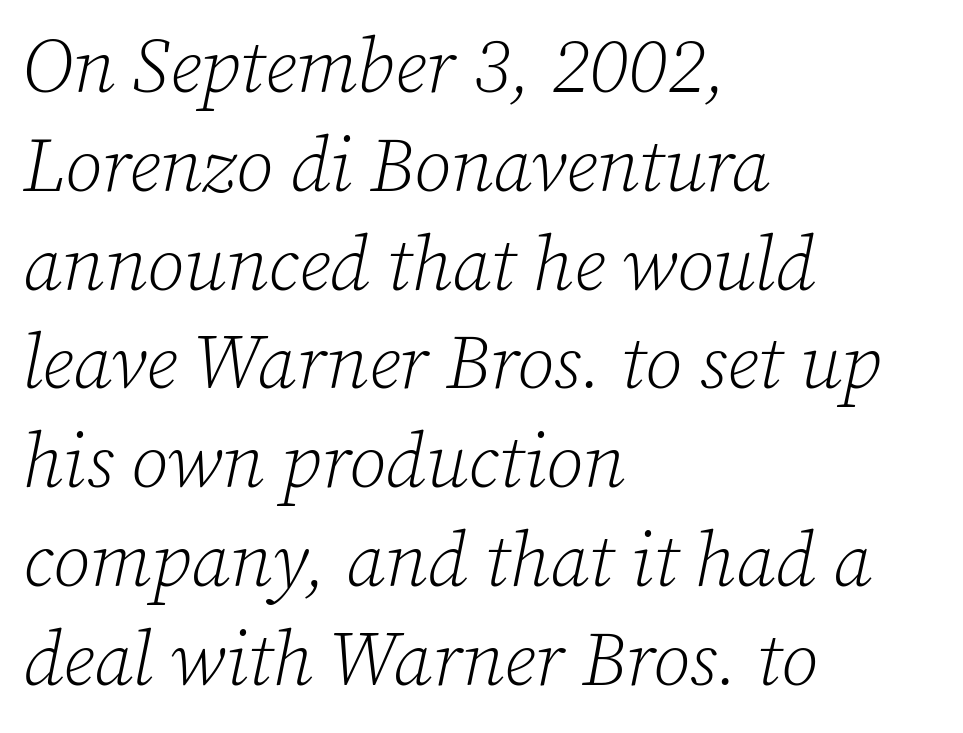
{"serif": "yes", "italic": "yes", "lean": "right", "slant_degrees": 12, "bold": "no", "weight": "light", "width": "normal", "stroke_contrast": "low", "x_height": "medium", "monospaced": "no", "underline": "no", "align": "left", "line_spacing": "normal", "line_spacing_ratio": 1.3, "letter_spacing": "normal", "letter_spacing_em": 0.0, "glyph_px": 76}
